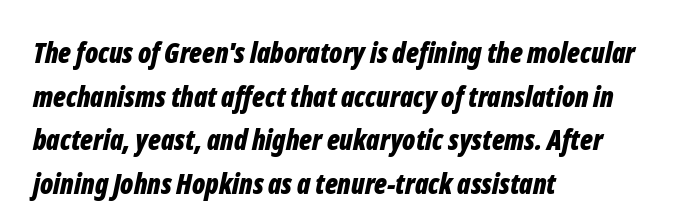
{"italic": "yes", "lean": "right", "slant_degrees": 12, "bold": "yes", "weight": "bold", "width": "condensed", "stroke_contrast": "low", "x_height": "medium", "monospaced": "no", "underline": "no", "align": "left", "line_spacing": "normal", "line_spacing_ratio": 1.56, "letter_spacing": "normal", "letter_spacing_em": 0.0, "glyph_px": 28}
